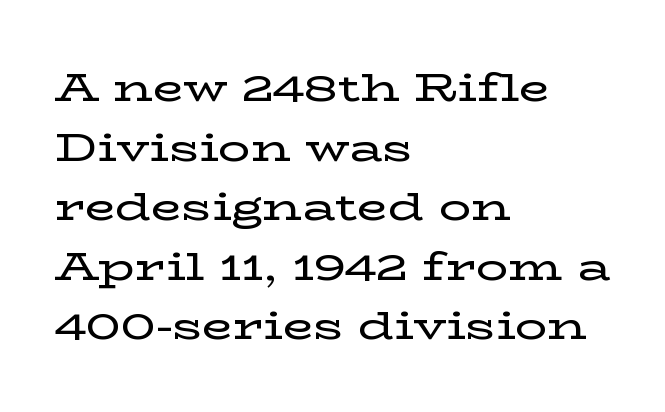
Q: Is the text italic (slanted)? A: No, it is upright.
Q: Is the typeface a serif or a sans-serif typeface? A: Serif.
Q: Is the text underlined? A: No.
Q: How is the paragraph aligned? A: Left-aligned.
Q: Is the spacing between letters normal or unusually wide? A: Normal.
Q: Is the spacing between lines tight, normal or loose? A: Normal.
Q: Width (condensed, normal, or wide)? A: Wide.
Q: Stroke contrast? A: Low.
Q: x-height? A: Medium.
Q: Monospaced? A: No.
